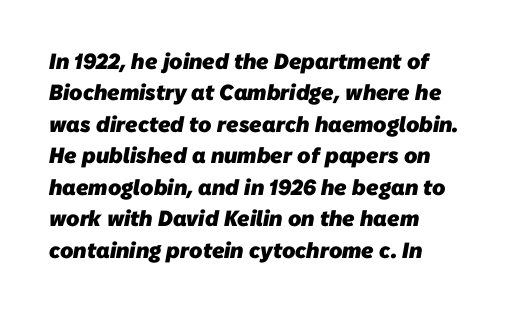
Students, this is bold: see how much ink each stroke carries. A typesetter would call this leading conventional body-copy spacing. A classic flush-left, rag-right setting is used for this passage. Does extra space separate the letters? No, they use regular spacing.
